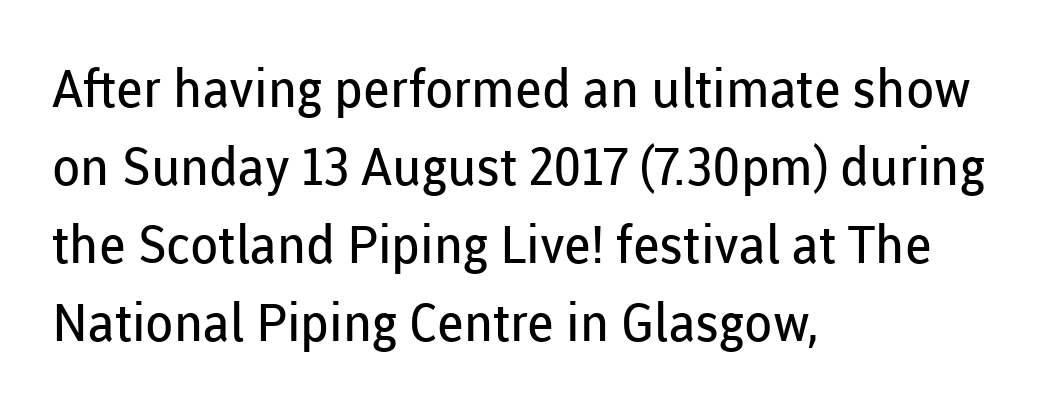
The image shows 52 px regular-weight sans-serif type, upright; set left-aligned, normal line spacing (1.5x), normal letter spacing, not underlined; low stroke contrast and a medium x-height.
